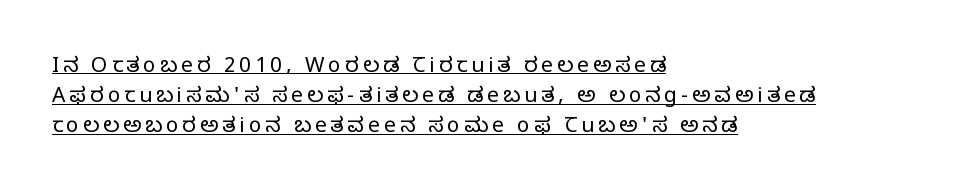
Q: Is the text bold? A: No.
Q: Is the text italic (slanted)? A: No, it is upright.
Q: Is the text underlined? A: Yes.
Q: How is the paragraph aligned? A: Left-aligned.
Q: Is the spacing between lines tight, normal or loose? A: Normal.
